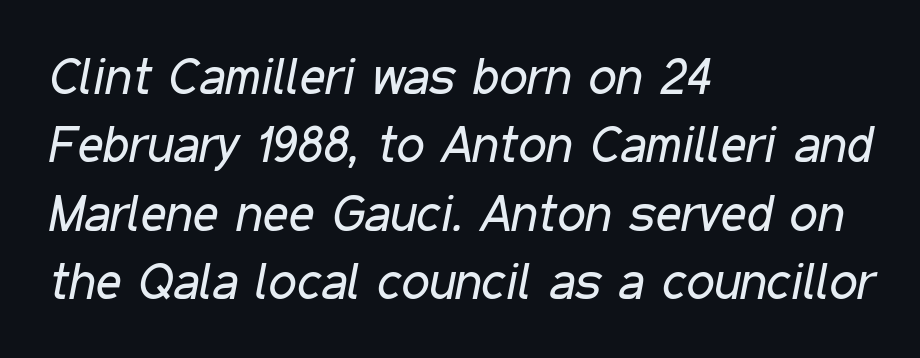
The image shows 50 px regular-weight, condensed type, italic (leaning right); set left-aligned, normal line spacing (1.37x), normal letter spacing, not underlined; low stroke contrast and a medium x-height.
